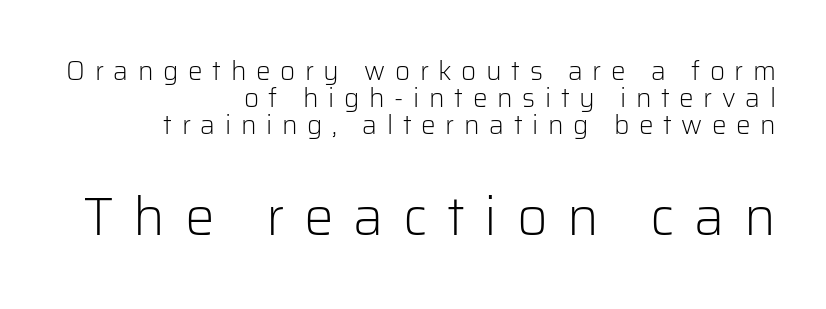
Q: Is the text bold? A: No.
Q: Is the text italic (slanted)? A: No, it is upright.
Q: Is the typeface a serif or a sans-serif typeface? A: Sans-serif.
Q: Is the text underlined? A: No.
Q: How is the paragraph aligned? A: Right-aligned.
Q: Is the spacing between letters normal or unusually wide? A: Unusually wide.
Q: Is the spacing between lines tight, normal or loose? A: Tight.
Q: Which block of text is set in a larger size, the first (top) or the second (bottom)? A: The second (bottom) one.
Q: Width (condensed, normal, or wide)? A: Normal.
Q: Stroke contrast? A: Low.
Q: x-height? A: Medium.
Q: Monospaced? A: No.
